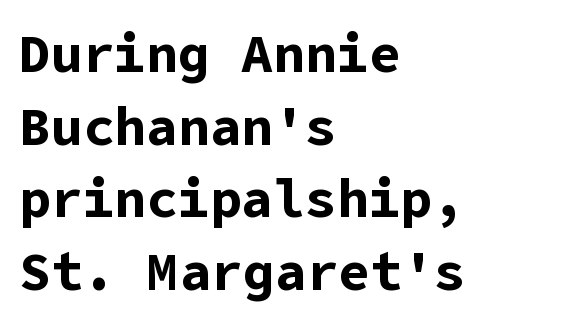
The image shows 53 px bold sans-serif type, upright; set left-aligned, normal line spacing (1.37x), normal letter spacing, not underlined; low stroke contrast and a medium x-height.
